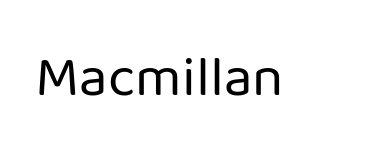
{"serif": "no", "italic": "no", "bold": "no", "weight": "regular", "width": "normal", "stroke_contrast": "low", "x_height": "medium", "monospaced": "no", "underline": "no", "letter_spacing": "normal", "letter_spacing_em": 0.0, "glyph_px": 57}
